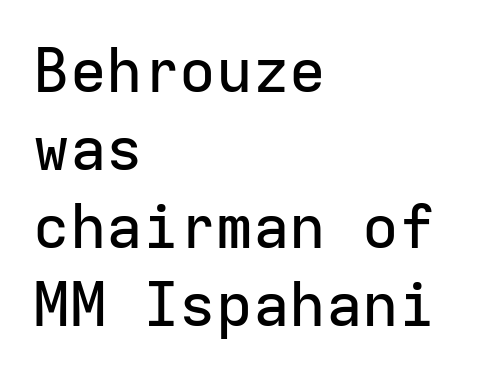
{"serif": "no", "italic": "no", "width": "normal", "stroke_contrast": "low", "x_height": "medium", "monospaced": "yes", "underline": "no", "align": "left", "line_spacing": "normal", "line_spacing_ratio": 1.28, "letter_spacing": "normal", "letter_spacing_em": 0.0, "glyph_px": 61}
